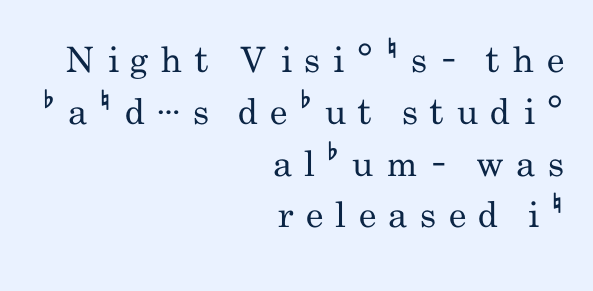
Nobody drew a line under any word here. The tracking reads as deliberately expanded to a designer's eye. The lettering stays uniformly vertical, giving the passage a roman look. The lines in this sample share a right terminus and differ only in where they begin. A normal amount of white space separates one row of letters from the next.
